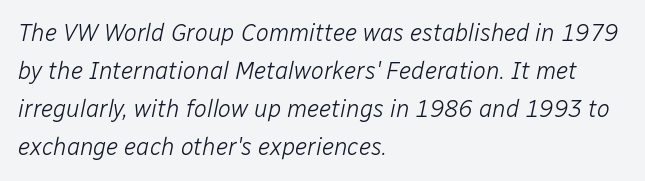
The image shows 24 px text type, italic (leaning right); set left-aligned, normal line spacing (1.59x), normal letter spacing, not underlined.
